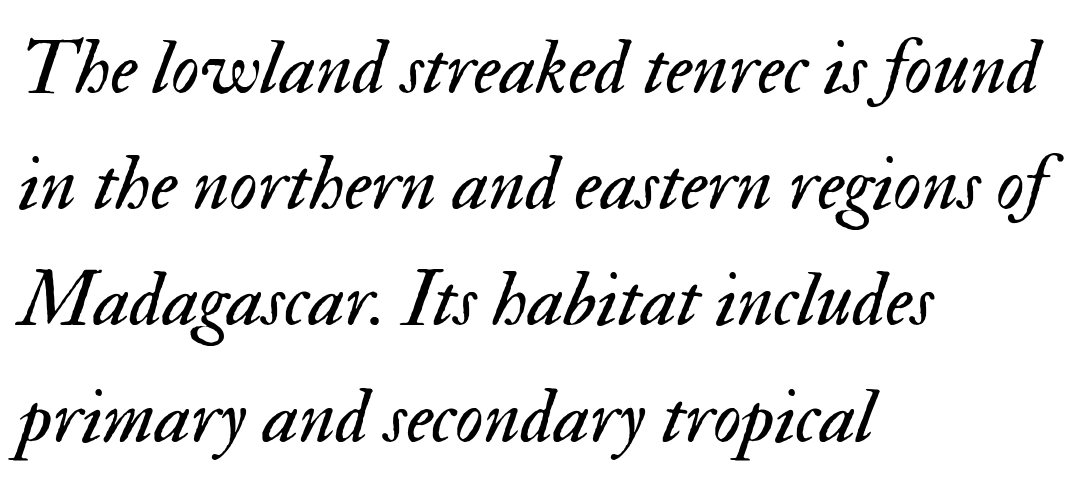
Line starts are locked; line ends wander. Lines of text with bare space underneath. Regular leading. The rendering uses natural spacing where letterforms have individual widths. The strokes are not fattened; the text isn't bold.
